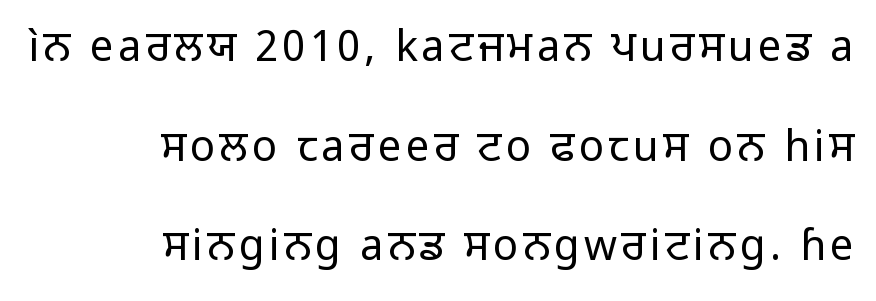
Q: Is the text bold? A: No.
Q: Is the text italic (slanted)? A: No, it is upright.
Q: Is the typeface a serif or a sans-serif typeface? A: Sans-serif.
Q: Is the text underlined? A: No.
Q: How is the paragraph aligned? A: Right-aligned.
Q: Is the spacing between lines tight, normal or loose? A: Loose.
Q: Width (condensed, normal, or wide)? A: Normal.
Q: Stroke contrast? A: Low.
Q: x-height? A: Medium.
Q: Monospaced? A: No.
